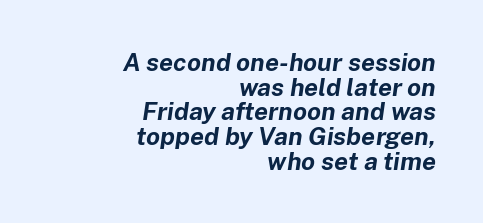
{"italic": "yes", "lean": "right", "slant_degrees": 8, "bold": "yes", "underline": "no", "align": "right", "line_spacing": "tight", "line_spacing_ratio": 0.99, "letter_spacing": "normal", "letter_spacing_em": 0.0, "glyph_px": 25}
